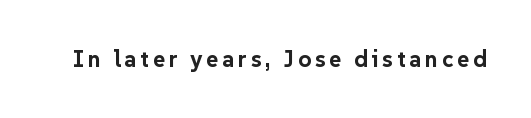
The image shows 23 px bold type, upright; set not underlined.
